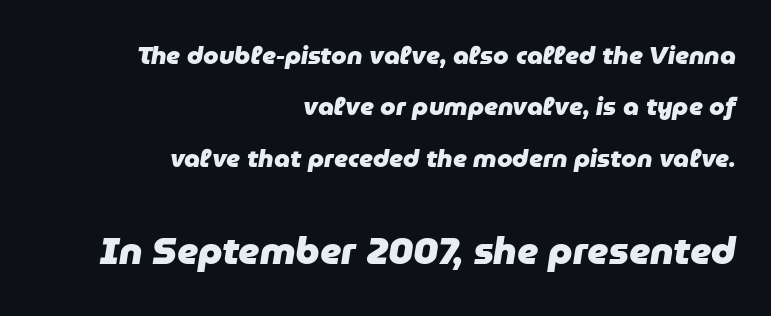
Reading down the block, your eye finds every line finishing at a fixed right position. This is oblique type, the kind used for emphasis or titles. This rendering leaves character spacing at its baseline value. Proportional: the letters do not fall into vertical columns.
